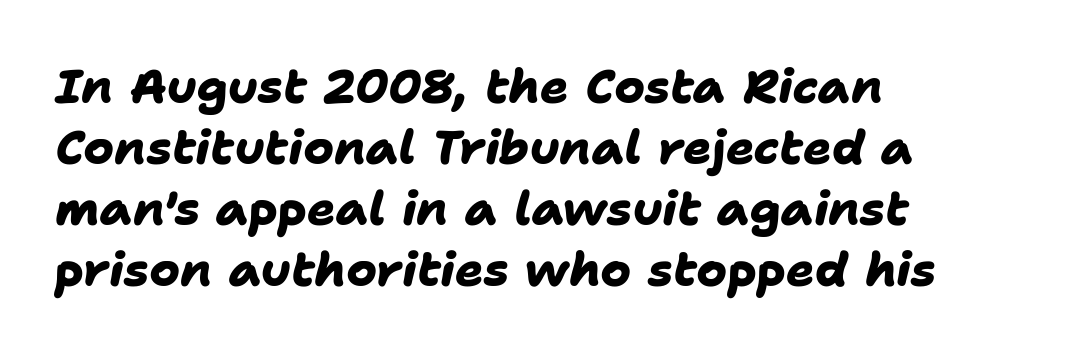
Q: Is the text bold? A: Yes.
Q: Is the typeface a serif or a sans-serif typeface? A: Sans-serif.
Q: Is the text underlined? A: No.
Q: How is the paragraph aligned? A: Left-aligned.
Q: Is the spacing between letters normal or unusually wide? A: Normal.
Q: Is the spacing between lines tight, normal or loose? A: Normal.
Q: Width (condensed, normal, or wide)? A: Normal.
Q: Stroke contrast? A: Low.
Q: x-height? A: Medium.
Q: Monospaced? A: No.
